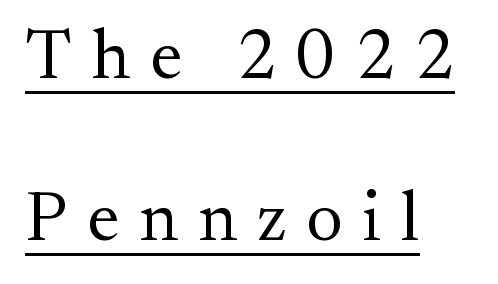
Stems here are at most as thick as an everyday book face. The type is letterspaced generously, with wide tracking. Every stem runs plumb, perpendicular to the baseline. Here the designer chose a conventional face with non-uniform glyph widths. The text was rendered using a seriffed face with decorative stroke endings.
